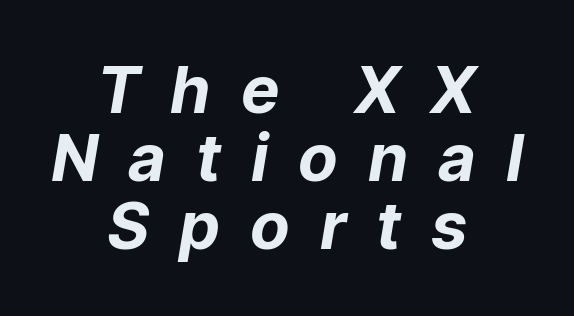
{"italic": "yes", "lean": "right", "slant_degrees": 9, "bold": "yes", "weight": "bold", "width": "normal", "stroke_contrast": "low", "x_height": "medium", "monospaced": "no", "underline": "no", "align": "center", "line_spacing": "tight", "line_spacing_ratio": 1.05, "letter_spacing": "wide", "letter_spacing_em": 0.49, "glyph_px": 65}
